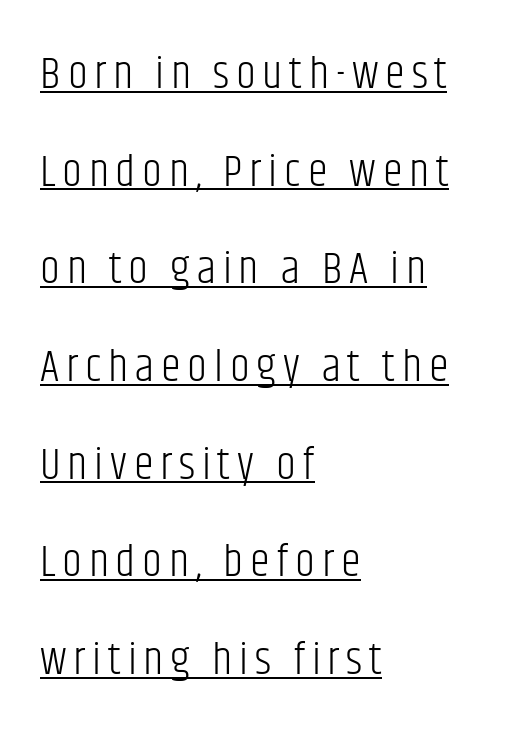
If you drew a ruler down the left edge, every line would touch it. Caption: lettering with a line underneath. Do the characters align in a grid? No, the font is proportional. Ascenders rise straight up at ninety degrees. A typesetter would call this leading open, well beyond the default. Ink coverage per letter is moderate at most.
